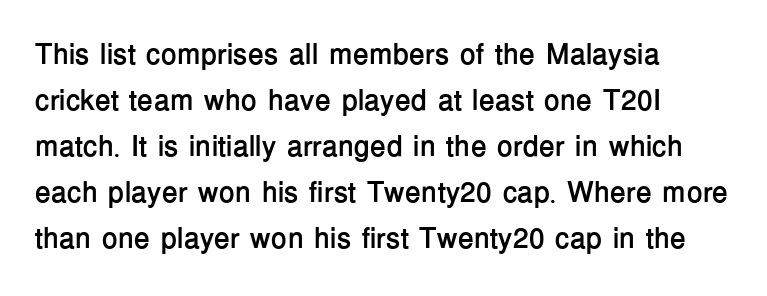
{"serif": "no", "italic": "no", "bold": "yes", "weight": "semibold", "width": "normal", "stroke_contrast": "low", "x_height": "medium", "monospaced": "no", "underline": "no", "align": "left", "line_spacing": "normal", "line_spacing_ratio": 1.59, "letter_spacing": "normal", "letter_spacing_em": 0.0, "glyph_px": 29}
